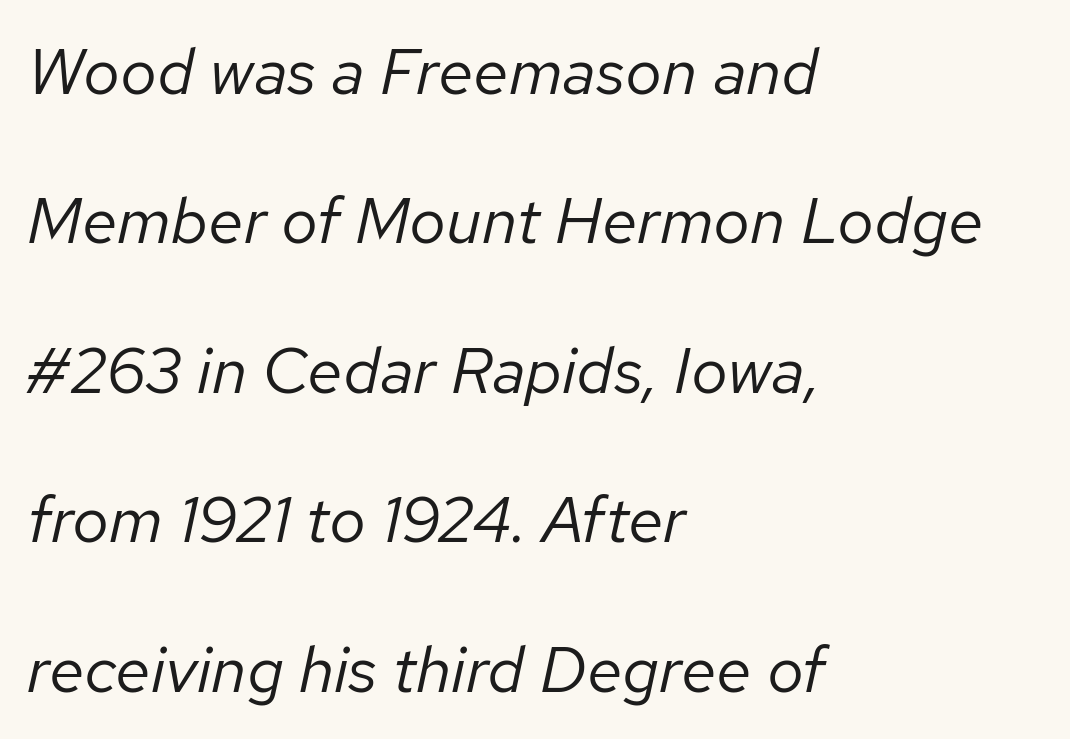
The image shows 65 px regular-weight type, italic (leaning right); set left-aligned, loose line spacing (2.3x), normal letter spacing, not underlined; low stroke contrast and a medium x-height.
